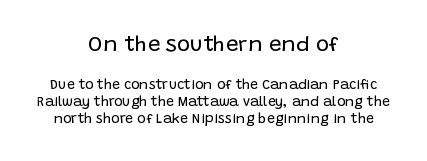
{"italic": "no", "bold": "no", "underline": "no", "align": "center", "line_spacing_ratio": 1.2, "letter_spacing": "normal", "letter_spacing_em": 0.0, "larger_block": "first", "size_ratio": 1.57, "glyph_px": 22}
